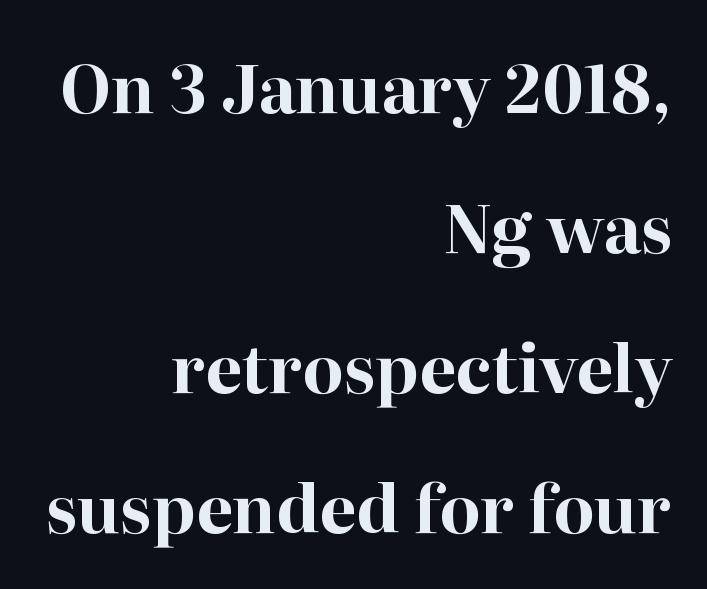
Nobody drew a line under any word here. Caption: multi-line text, flush right, ragged left. Character widths vary here, with narrow letters taking less room than wide ones. A roman cut, with each character standing at attention. A dark, heavy texture on the line: the type is bold.
